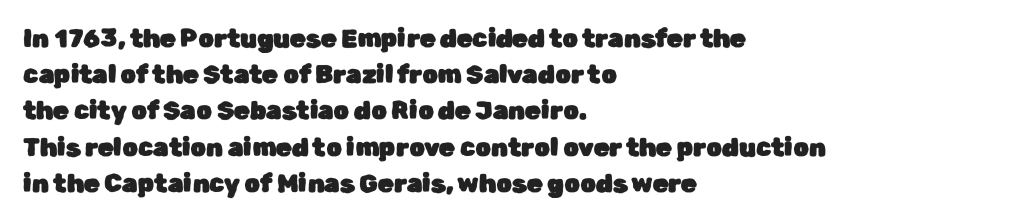
Q: Is the text italic (slanted)? A: No, it is upright.
Q: Is the text underlined? A: No.
Q: How is the paragraph aligned? A: Left-aligned.
Q: Is the spacing between letters normal or unusually wide? A: Normal.
Q: Is the spacing between lines tight, normal or loose? A: Normal.
